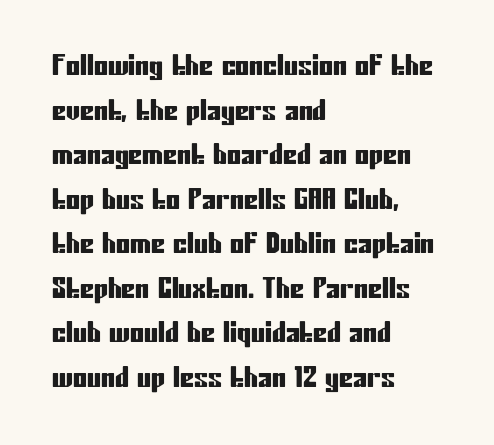
{"serif": "no", "italic": "no", "width": "condensed", "stroke_contrast": "low", "x_height": "medium", "monospaced": "no", "underline": "no", "align": "left", "line_spacing": "normal", "line_spacing_ratio": 1.59, "letter_spacing": "normal", "letter_spacing_em": 0.0, "glyph_px": 28}
